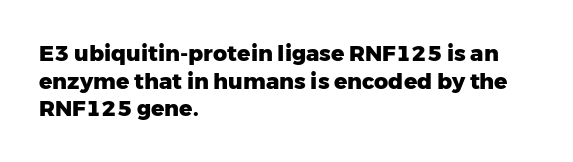
Q: Is the text bold? A: Yes.
Q: Is the text italic (slanted)? A: No, it is upright.
Q: Is the text underlined? A: No.
Q: How is the paragraph aligned? A: Left-aligned.
Q: Is the spacing between letters normal or unusually wide? A: Normal.
Q: Is the spacing between lines tight, normal or loose? A: Normal.
